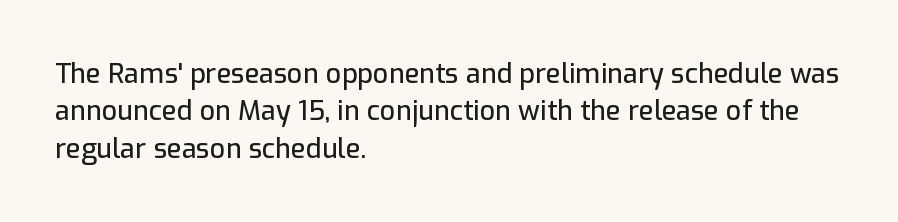
Normally led — the rows are evenly, conventionally spaced. Letter spacing: default. This is the regular roman posture of the typeface. Clear beneath every line of the passage. This rendering uses left alignment, leaving the right contour irregular.
